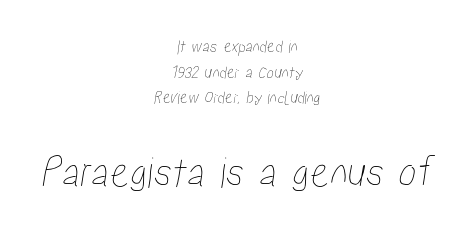
Q: Is the text underlined? A: No.
Q: How is the paragraph aligned? A: Centered.
Q: Is the spacing between letters normal or unusually wide? A: Normal.
Q: Is the spacing between lines tight, normal or loose? A: Normal.
Q: Which block of text is set in a larger size, the first (top) or the second (bottom)? A: The second (bottom) one.
Q: Width (condensed, normal, or wide)? A: Condensed.
Q: Stroke contrast? A: Low.
Q: x-height? A: Medium.
Q: Monospaced? A: No.
